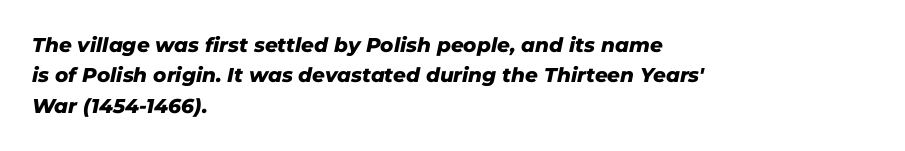
The image shows 20 px bold type, italic (leaning right); set left-aligned, normal line spacing (1.52x), normal letter spacing, not underlined.
